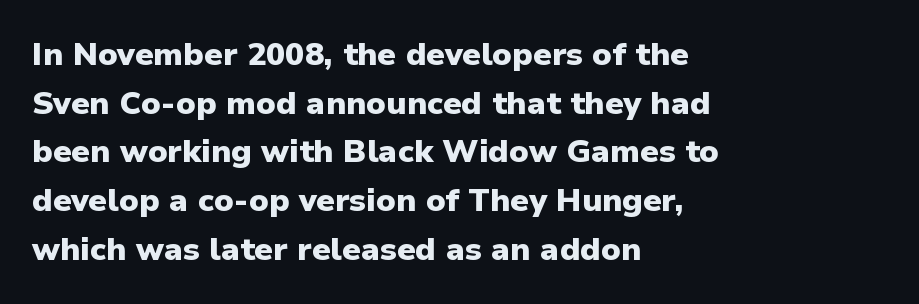
The image shows 32 px heavy sans-serif type, upright; set left-aligned, normal line spacing (1.52x), normal letter spacing, not underlined; low stroke contrast and a medium x-height.
